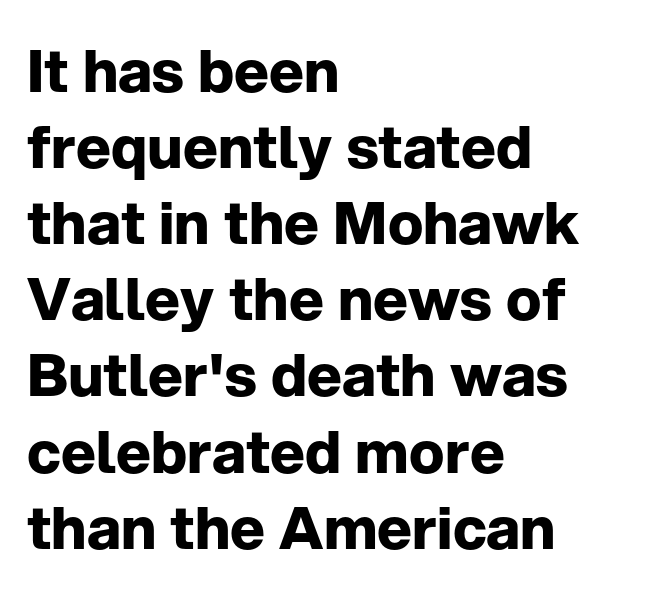
{"serif": "no", "italic": "no", "bold": "yes", "weight": "bold", "width": "normal", "stroke_contrast": "low", "x_height": "medium", "monospaced": "no", "underline": "no", "align": "left", "line_spacing": "normal", "line_spacing_ratio": 1.29, "letter_spacing": "normal", "letter_spacing_em": 0.0, "glyph_px": 59}
